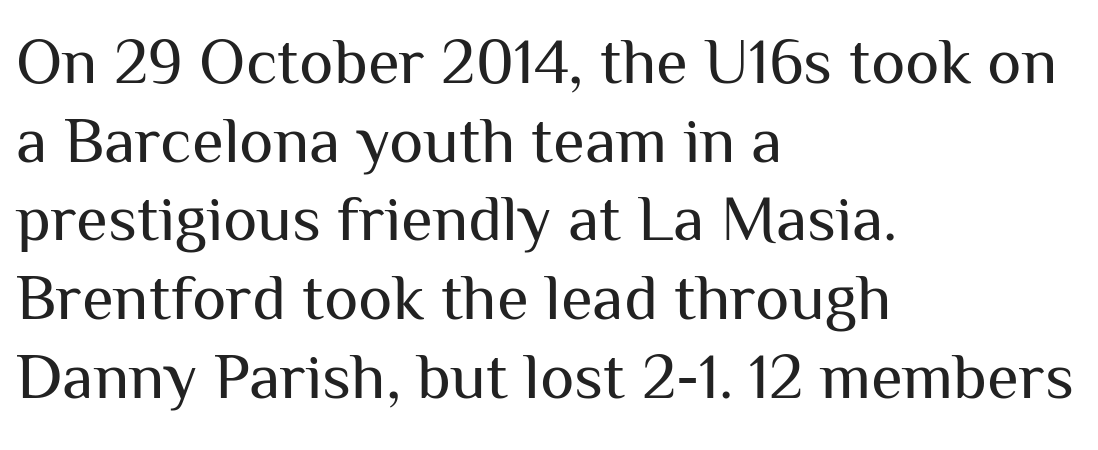
{"serif": "no", "italic": "no", "bold": "no", "weight": "regular", "width": "normal", "stroke_contrast": "medium", "x_height": "medium", "monospaced": "no", "underline": "no", "align": "left", "line_spacing_ratio": 1.21, "letter_spacing": "normal", "letter_spacing_em": 0.0, "glyph_px": 65}
